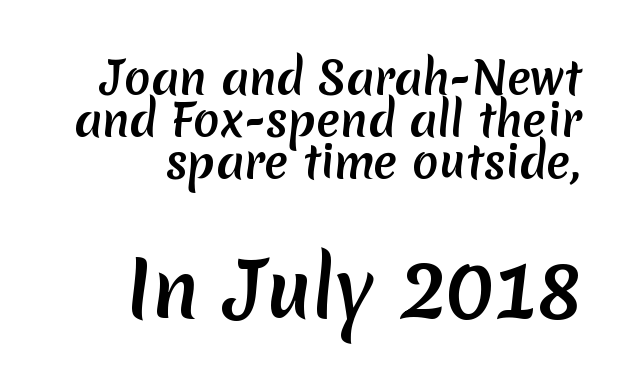
Its strokes are broad and dark, the hallmark of bold type. The words here are not underlined. Closely set lines give the paragraph a compact silhouette. Layout note: lines flush right.
